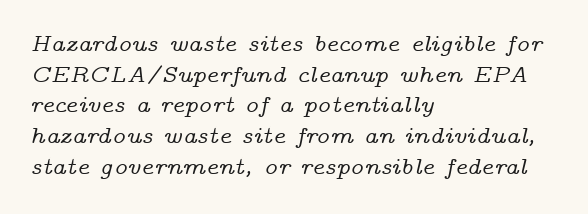
Q: Is the text italic (slanted)? A: Yes, it leans right by about 14 degrees.
Q: Is the text underlined? A: No.
Q: How is the paragraph aligned? A: Left-aligned.
Q: Is the spacing between letters normal or unusually wide? A: Normal.
Q: Is the spacing between lines tight, normal or loose? A: Normal.
